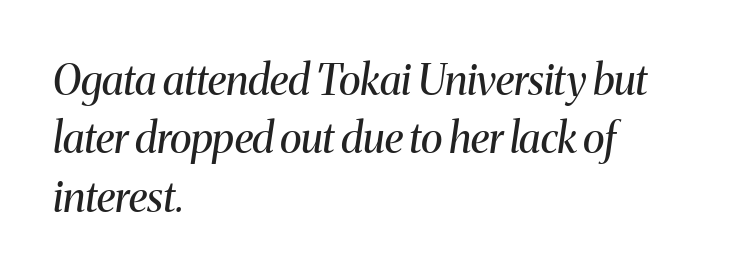
The image shows 42 px regular-weight serif type, italic (leaning right); set left-aligned, normal line spacing (1.39x), normal letter spacing, not underlined; medium stroke contrast and a medium x-height.
